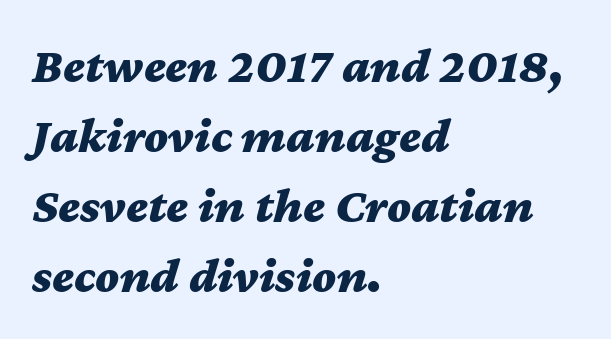
Default kerning and tracking; the words read as compact shapes. This rendering uses left alignment, leaving the right contour irregular. The leading is moderate, giving the passage an even texture. Think of a printed novel: that variable character pitch is what you see here. Unmarked baselines from the first word to the last. The glyphs look as if they've been sheared to an angle.
